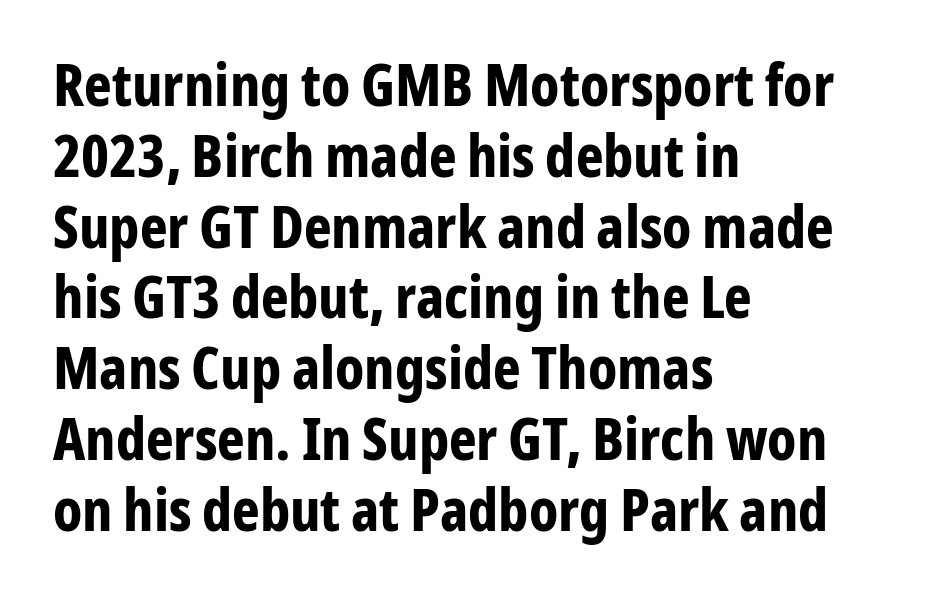
Serif or sans? Sans — the stroke terminals are bare. The letters advance in unequal steps, a hallmark of proportional type. Thick stems and heavy bowls — unmistakably bold. Nothing unusual about the tracking: characters are spaced as the font intends. Style check: upright.
